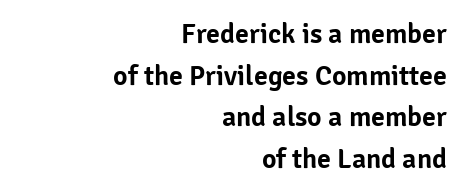
{"serif": "no", "italic": "no", "width": "normal", "stroke_contrast": "low", "x_height": "medium", "monospaced": "no", "underline": "no", "align": "right", "line_spacing": "normal", "line_spacing_ratio": 1.49, "letter_spacing": "normal", "letter_spacing_em": 0.0, "glyph_px": 28}
